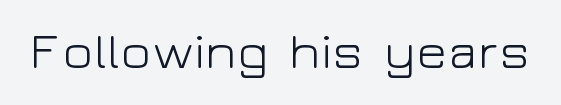
{"serif": "no", "italic": "no", "bold": "no", "weight": "light", "width": "wide", "stroke_contrast": "low", "x_height": "medium", "monospaced": "no", "underline": "no", "letter_spacing": "normal", "letter_spacing_em": 0.0, "glyph_px": 51}
